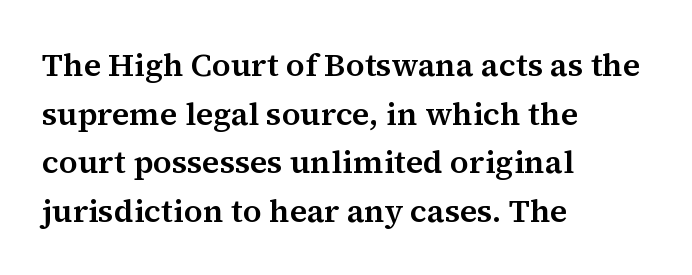
The passage is arranged the way most books set body copy — flush left. Interline gaps are of average width in this sample. The space beneath each line is pristine and unruled. The horizontal fit of the characters is conventional and even.
